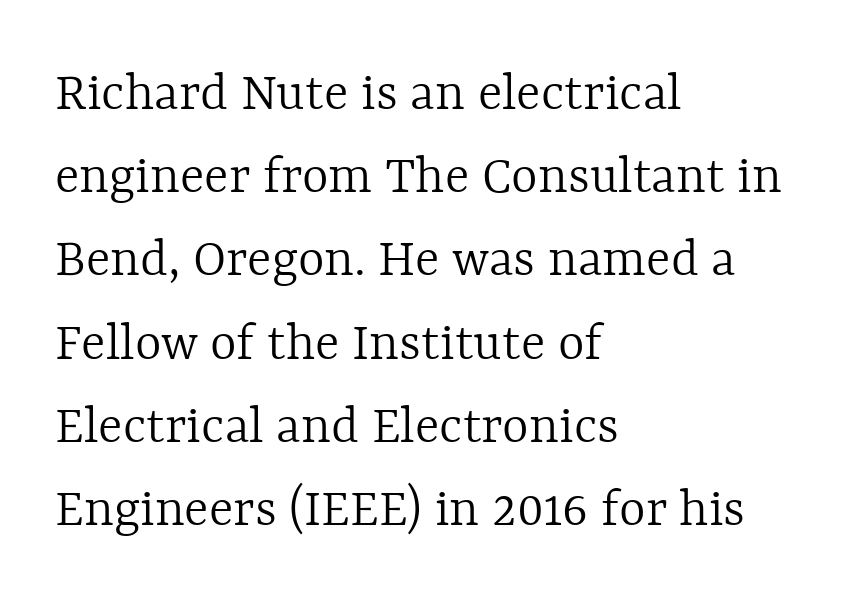
The image shows 57 px light type, upright; set left-aligned, normal line spacing (1.46x), normal letter spacing, not underlined; a medium x-height.
